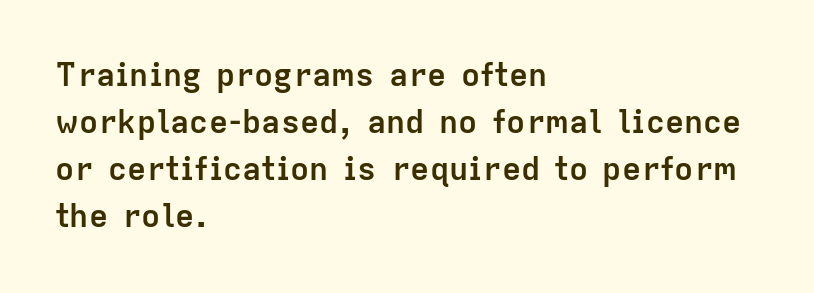
Q: Is the text bold? A: Yes.
Q: Is the text italic (slanted)? A: No, it is upright.
Q: Is the typeface a serif or a sans-serif typeface? A: Sans-serif.
Q: Is the text underlined? A: No.
Q: How is the paragraph aligned? A: Left-aligned.
Q: Is the spacing between letters normal or unusually wide? A: Normal.
Q: Is the spacing between lines tight, normal or loose? A: Normal.
Q: Width (condensed, normal, or wide)? A: Normal.
Q: Stroke contrast? A: Low.
Q: x-height? A: Medium.
Q: Monospaced? A: No.
